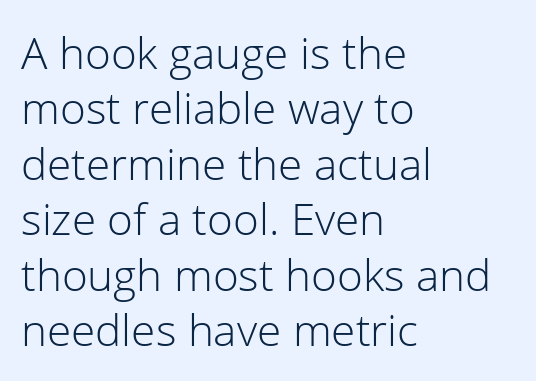
Q: Is the text bold? A: No.
Q: Is the text italic (slanted)? A: No, it is upright.
Q: Is the typeface a serif or a sans-serif typeface? A: Sans-serif.
Q: Is the text underlined? A: No.
Q: How is the paragraph aligned? A: Left-aligned.
Q: Is the spacing between letters normal or unusually wide? A: Normal.
Q: Is the spacing between lines tight, normal or loose? A: Normal.
Q: Width (condensed, normal, or wide)? A: Normal.
Q: Stroke contrast? A: Low.
Q: x-height? A: Medium.
Q: Monospaced? A: No.
